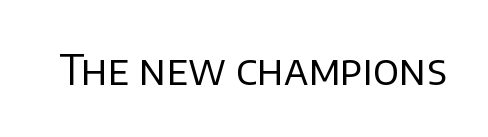
{"serif": "no", "italic": "no", "bold": "no", "weight": "regular", "width": "normal", "stroke_contrast": "low", "x_height": "large", "monospaced": "no", "underline": "no", "letter_spacing": "normal", "letter_spacing_em": 0.0, "glyph_px": 41}
